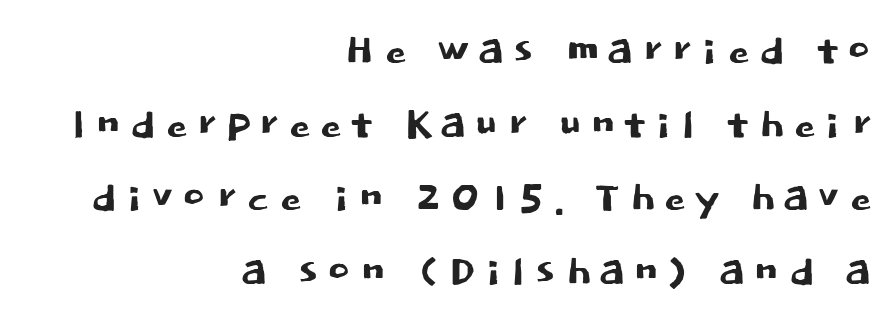
{"serif": "no", "italic": "no", "width": "normal", "stroke_contrast": "low", "x_height": "large", "monospaced": "no", "underline": "no", "align": "right", "line_spacing": "normal", "line_spacing_ratio": 1.34, "glyph_px": 55}
